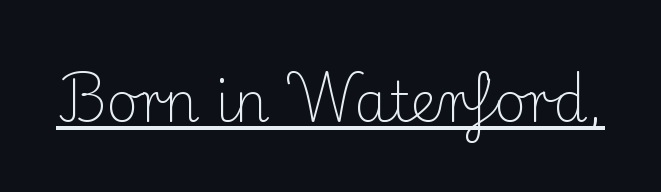
{"serif": "yes", "italic": "no", "bold": "no", "weight": "light", "width": "normal", "stroke_contrast": "medium", "x_height": "small", "monospaced": "no", "underline": "yes", "letter_spacing": "normal", "letter_spacing_em": 0.0, "glyph_px": 55}
